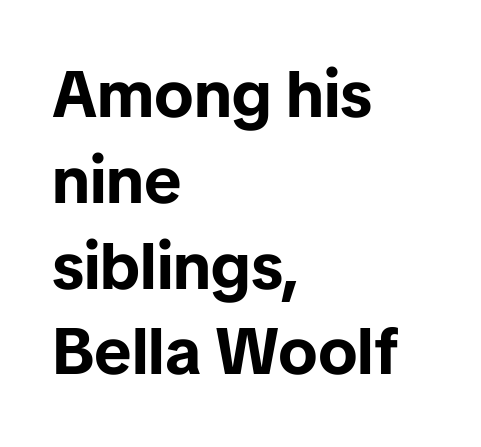
{"serif": "no", "italic": "no", "bold": "yes", "weight": "bold", "width": "normal", "stroke_contrast": "low", "x_height": "medium", "monospaced": "no", "underline": "no", "align": "left", "line_spacing": "normal", "line_spacing_ratio": 1.32, "letter_spacing": "normal", "letter_spacing_em": 0.0, "glyph_px": 65}
